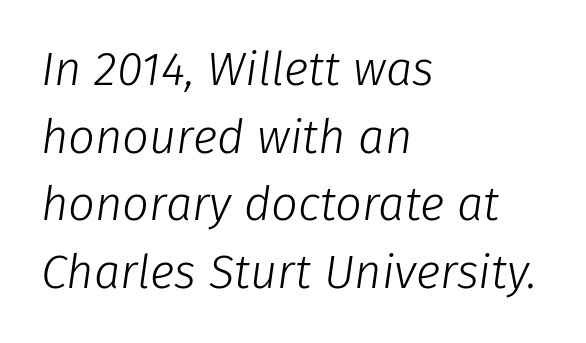
Q: Is the text bold? A: No.
Q: Is the text italic (slanted)? A: Yes, it leans right by about 8 degrees.
Q: Is the text underlined? A: No.
Q: How is the paragraph aligned? A: Left-aligned.
Q: Is the spacing between letters normal or unusually wide? A: Normal.
Q: Is the spacing between lines tight, normal or loose? A: Normal.
Q: Width (condensed, normal, or wide)? A: Normal.
Q: Stroke contrast? A: Low.
Q: x-height? A: Medium.
Q: Monospaced? A: No.
